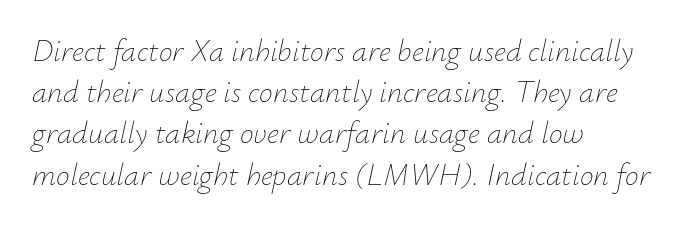
Proportional: the letters do not fall into vertical columns. The space directly below the letters is spotless. This is not heavy type; no bold has been used. Looking at the ascenders, they clearly lean. Baseline-to-baseline distance is the conventional proportion of letter height.
